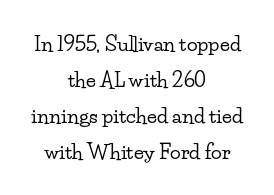
This sample uses an upright cut, with every glyph sitting square on the baseline. The passage shown is not underscored anywhere. Inter-character spacing is left at the font's built-in metrics. Short and long lines alike share a common midpoint.
